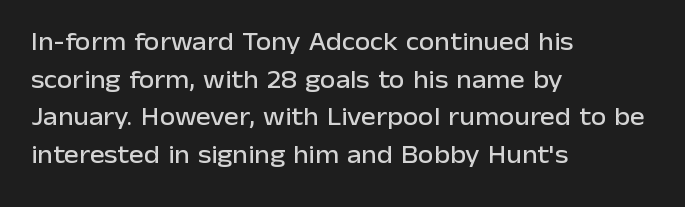
Q: Is the text italic (slanted)? A: No, it is upright.
Q: Is the text underlined? A: No.
Q: How is the paragraph aligned? A: Left-aligned.
Q: Is the spacing between letters normal or unusually wide? A: Normal.
Q: Is the spacing between lines tight, normal or loose? A: Normal.
